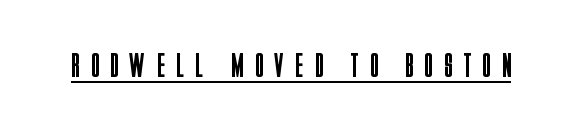
Q: Is the text bold? A: No.
Q: Is the text italic (slanted)? A: No, it is upright.
Q: Is the typeface a serif or a sans-serif typeface? A: Sans-serif.
Q: Is the text underlined? A: Yes.
Q: Is the spacing between letters normal or unusually wide? A: Unusually wide.
Q: Width (condensed, normal, or wide)? A: Condensed.
Q: Stroke contrast? A: Low.
Q: x-height? A: Large.
Q: Monospaced? A: No.
